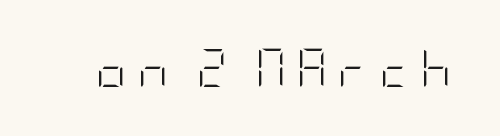
Q: Is the text bold? A: No.
Q: Is the text italic (slanted)? A: No, it is upright.
Q: Is the typeface a serif or a sans-serif typeface? A: Sans-serif.
Q: Is the text underlined? A: No.
Q: Is the spacing between letters normal or unusually wide? A: Unusually wide.
Q: Width (condensed, normal, or wide)? A: Condensed.
Q: Stroke contrast? A: Low.
Q: x-height? A: Large.
